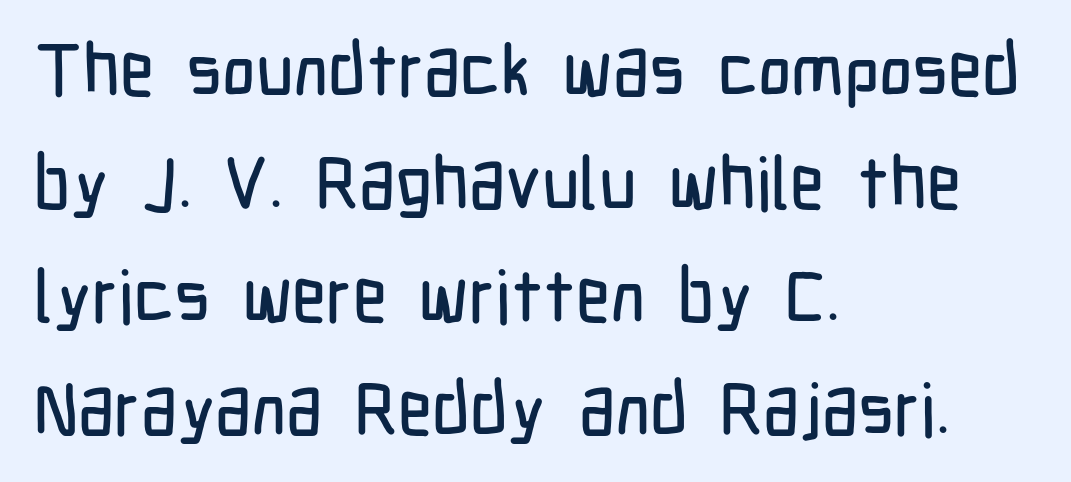
The image shows 73 px condensed sans-serif type, upright; set left-aligned, normal line spacing (1.55x), normal letter spacing, not underlined; low stroke contrast and a medium x-height.
